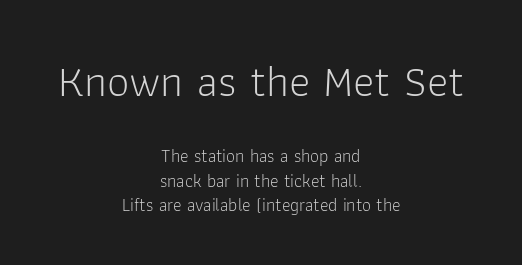
Q: Is the text bold? A: No.
Q: Is the text italic (slanted)? A: No, it is upright.
Q: Is the typeface a serif or a sans-serif typeface? A: Sans-serif.
Q: Is the text underlined? A: No.
Q: How is the paragraph aligned? A: Centered.
Q: Is the spacing between letters normal or unusually wide? A: Normal.
Q: Is the spacing between lines tight, normal or loose? A: Normal.
Q: Which block of text is set in a larger size, the first (top) or the second (bottom)? A: The first (top) one.
Q: Width (condensed, normal, or wide)? A: Normal.
Q: Stroke contrast? A: Low.
Q: x-height? A: Medium.
Q: Monospaced? A: No.
